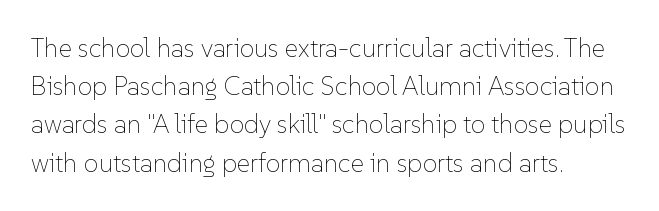
The image shows 26 px text type, upright; set left-aligned, normal line spacing (1.47x), normal letter spacing, not underlined.
